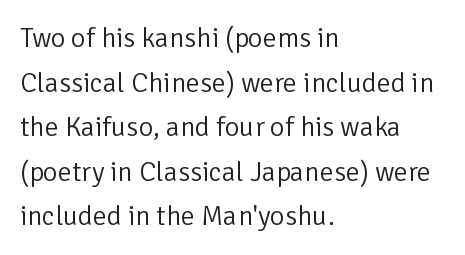
{"serif": "no", "italic": "no", "bold": "no", "weight": "light", "width": "normal", "stroke_contrast": "low", "x_height": "medium", "monospaced": "no", "underline": "no", "align": "left", "line_spacing": "normal", "line_spacing_ratio": 1.59, "letter_spacing": "normal", "letter_spacing_em": 0.0, "glyph_px": 28}
